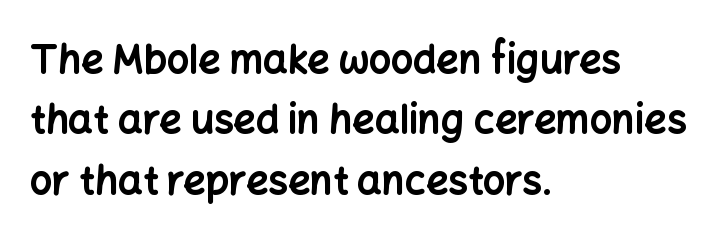
The image shows 39 px bold sans-serif type, upright; set left-aligned, normal line spacing (1.55x), normal letter spacing, not underlined; low stroke contrast and a medium x-height.
